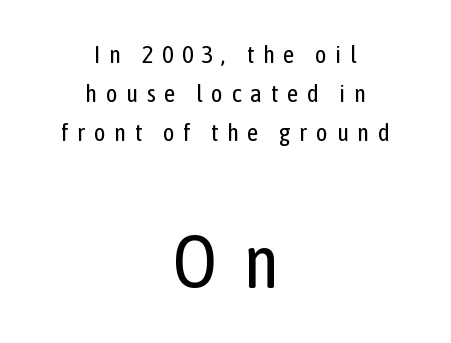
{"serif": "no", "italic": "no", "bold": "no", "weight": "regular", "width": "condensed", "stroke_contrast": "low", "x_height": "medium", "monospaced": "no", "underline": "no", "align": "center", "line_spacing": "normal", "line_spacing_ratio": 1.57, "letter_spacing": "wide", "letter_spacing_em": 0.34, "larger_block": "second", "size_ratio": 3.0, "glyph_px": 75}
